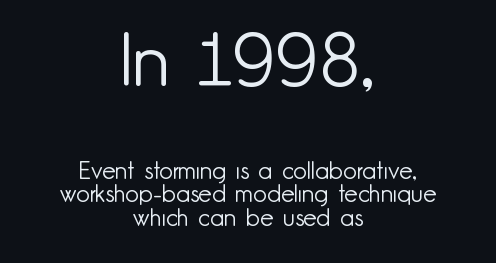
Q: Is the text bold? A: No.
Q: Is the text italic (slanted)? A: No, it is upright.
Q: Is the typeface a serif or a sans-serif typeface? A: Sans-serif.
Q: Is the text underlined? A: No.
Q: How is the paragraph aligned? A: Centered.
Q: Is the spacing between letters normal or unusually wide? A: Normal.
Q: Is the spacing between lines tight, normal or loose? A: Tight.
Q: Which block of text is set in a larger size, the first (top) or the second (bottom)? A: The first (top) one.
Q: Width (condensed, normal, or wide)? A: Normal.
Q: Stroke contrast? A: Low.
Q: x-height? A: Small.
Q: Monospaced? A: No.
